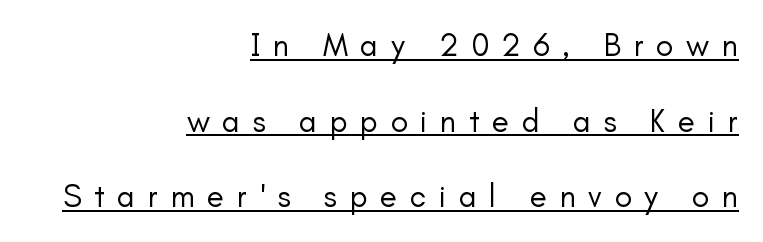
Loosely led — the rows are spread out. Nothing heavy about these letters — not bold at all. The rendering anchors every line to the right-hand side. The specimen includes a rule beneath the text block's lines. These lines are rendered in a variable-pitch font. Do the letters lean? They stand straight.
